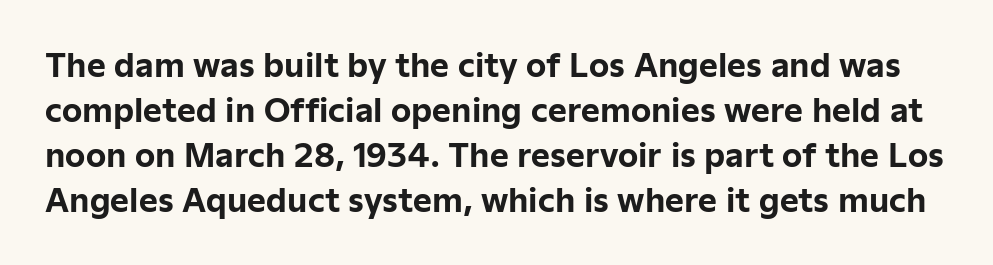
{"serif": "no", "italic": "no", "bold": "yes", "weight": "bold", "width": "normal", "stroke_contrast": "low", "x_height": "medium", "monospaced": "no", "underline": "no", "line_spacing": "normal", "line_spacing_ratio": 1.41, "letter_spacing": "normal", "letter_spacing_em": 0.0, "glyph_px": 32}
